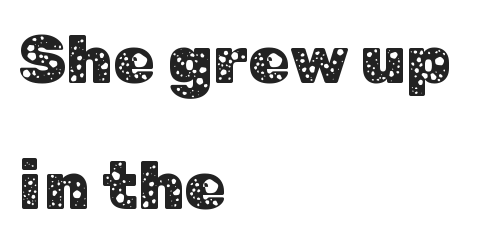
The image shows 68 px sans-serif type, upright; set left-aligned, line spacing 1.86x, normal letter spacing, not underlined; low stroke contrast and a medium x-height.
